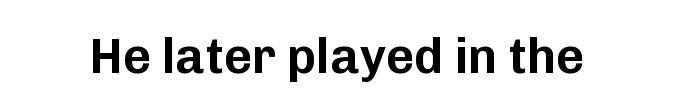
Q: Is the text italic (slanted)? A: No, it is upright.
Q: Is the typeface a serif or a sans-serif typeface? A: Sans-serif.
Q: Is the text underlined? A: No.
Q: Is the spacing between letters normal or unusually wide? A: Normal.
Q: Width (condensed, normal, or wide)? A: Normal.
Q: Stroke contrast? A: Low.
Q: x-height? A: Medium.
Q: Monospaced? A: No.
